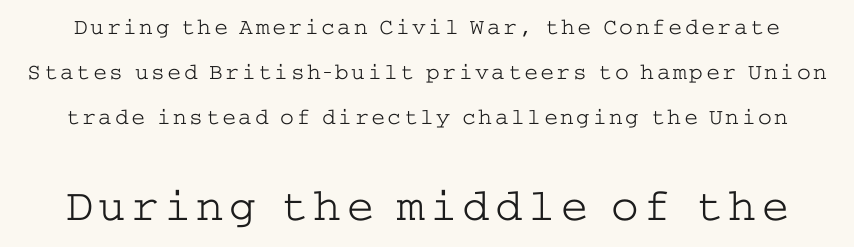
The block sitting lower on the canvas is the one with enlarged characters. Letters have the restrained weight of plain body copy at most. This sample uses a serif face. Loosely led — the rows are spread out. Style check: upright.
